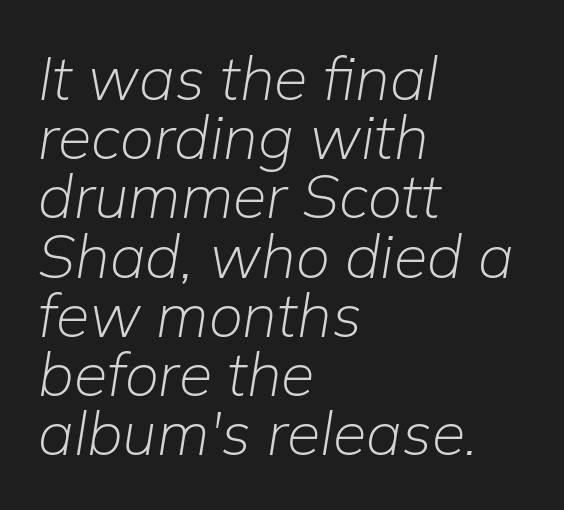
Q: Is the text bold? A: No.
Q: Is the text italic (slanted)? A: Yes, it leans right by about 9 degrees.
Q: Is the text underlined? A: No.
Q: How is the paragraph aligned? A: Left-aligned.
Q: Is the spacing between letters normal or unusually wide? A: Normal.
Q: Is the spacing between lines tight, normal or loose? A: Tight.
Q: Width (condensed, normal, or wide)? A: Normal.
Q: Stroke contrast? A: Low.
Q: x-height? A: Medium.
Q: Monospaced? A: No.
